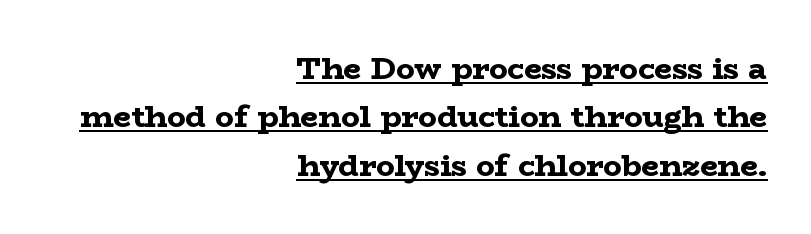
The image shows 31 px bold, wide serif type, upright; set right-aligned, normal line spacing (1.56x), normal letter spacing, underlined; low stroke contrast and a medium x-height.
